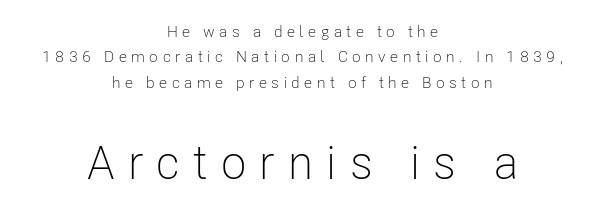
The image shows 47 px light, condensed sans-serif type, upright; set centered, normal line spacing (1.58x), unusually wide letter spacing (+0.28 em), not underlined; the second (bottom) block is 2.94x larger; low stroke contrast and a medium x-height.
